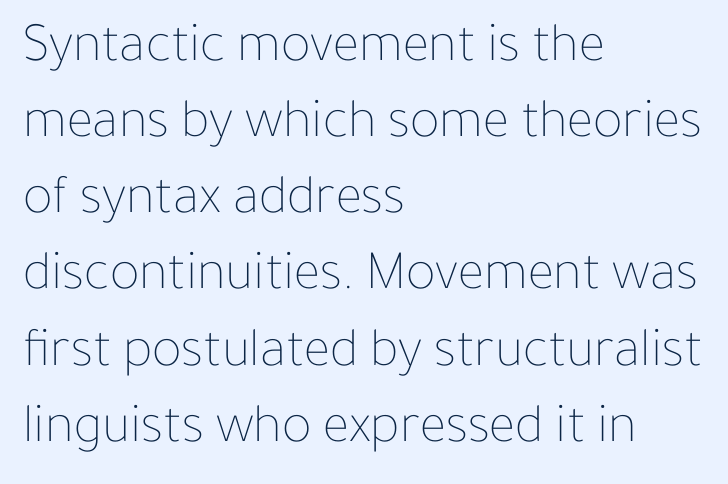
{"italic": "no", "bold": "no", "weight": "thin", "width": "normal", "stroke_contrast": "low", "x_height": "medium", "monospaced": "no", "underline": "no", "align": "left", "line_spacing": "normal", "line_spacing_ratio": 1.36, "letter_spacing": "normal", "letter_spacing_em": 0.0, "glyph_px": 56}
